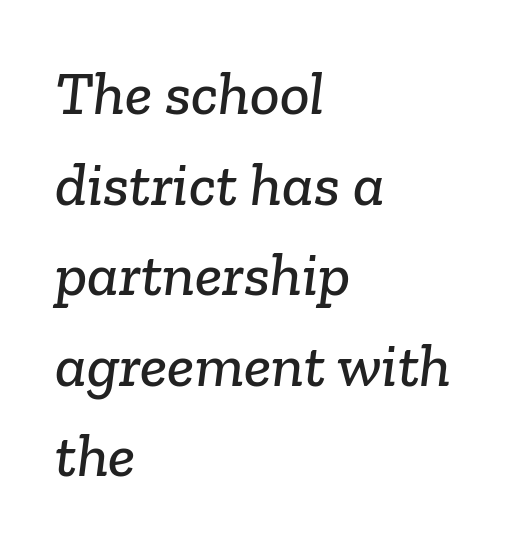
The image shows 62 px serif type; set left-aligned, normal line spacing (1.46x), normal letter spacing, not underlined; low stroke contrast and a medium x-height.
